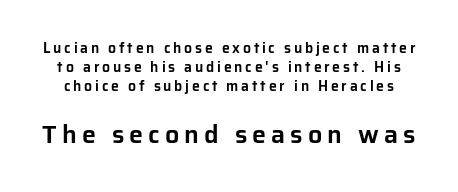
These two chunks differ in scale, with the bottom chunk taking the larger measure. Designer's note — italics off, roman on. Decoration check: the copy has no underline. A typesetter would call this leading conventional body-copy spacing.
